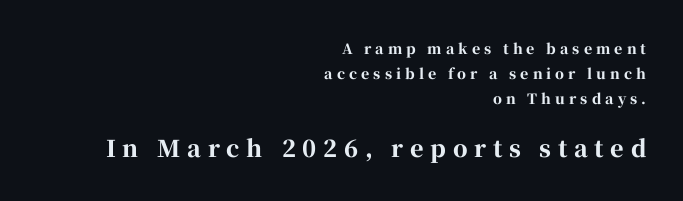
{"italic": "no", "bold": "yes", "underline": "no", "align": "right", "line_spacing_ratio": 1.77, "letter_spacing": "wide", "letter_spacing_em": 0.29, "larger_block": "second", "size_ratio": 1.64, "glyph_px": 23}
